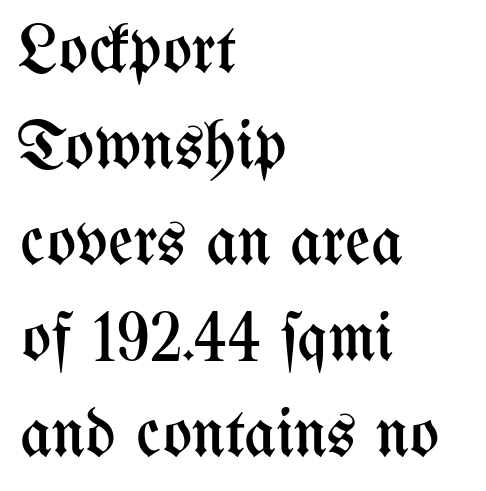
The image shows 69 px regular-weight, condensed type, upright; set left-aligned, normal line spacing (1.39x), normal letter spacing, not underlined; medium stroke contrast and a medium x-height.
